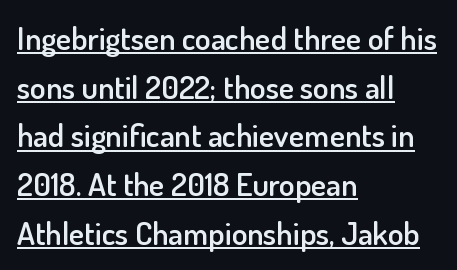
{"serif": "no", "italic": "no", "bold": "semi", "weight": "semibold", "width": "normal", "stroke_contrast": "low", "x_height": "small", "monospaced": "no", "underline": "yes", "align": "left", "line_spacing": "normal", "line_spacing_ratio": 1.52, "letter_spacing": "normal", "letter_spacing_em": 0.0, "glyph_px": 32}
